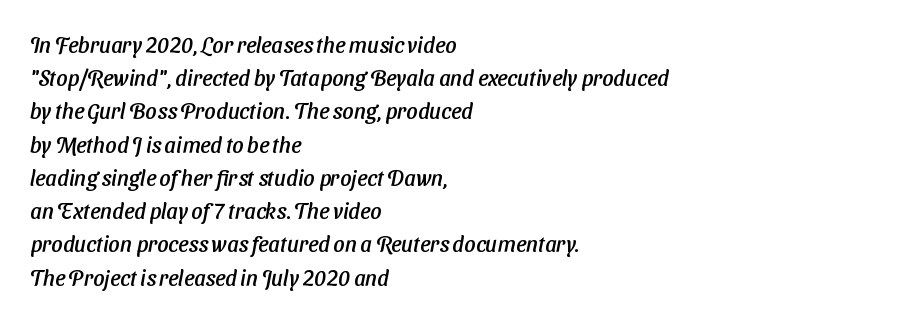
Is the letter spacing exaggerated? No — it looks like the ordinary default. Honestly, the row spacing looks completely unremarkable. This sample is left-justified, so line endings fall wherever the words run out. The space beneath each line is pristine and unruled.
